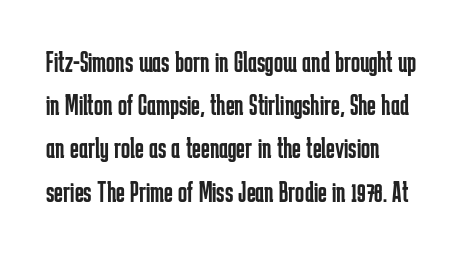
Q: Is the text bold? A: No.
Q: Is the text italic (slanted)? A: No, it is upright.
Q: Is the typeface a serif or a sans-serif typeface? A: Sans-serif.
Q: Is the text underlined? A: No.
Q: How is the paragraph aligned? A: Left-aligned.
Q: Is the spacing between letters normal or unusually wide? A: Normal.
Q: Is the spacing between lines tight, normal or loose? A: Normal.
Q: Width (condensed, normal, or wide)? A: Condensed.
Q: Stroke contrast? A: Low.
Q: x-height? A: Medium.
Q: Monospaced? A: No.
